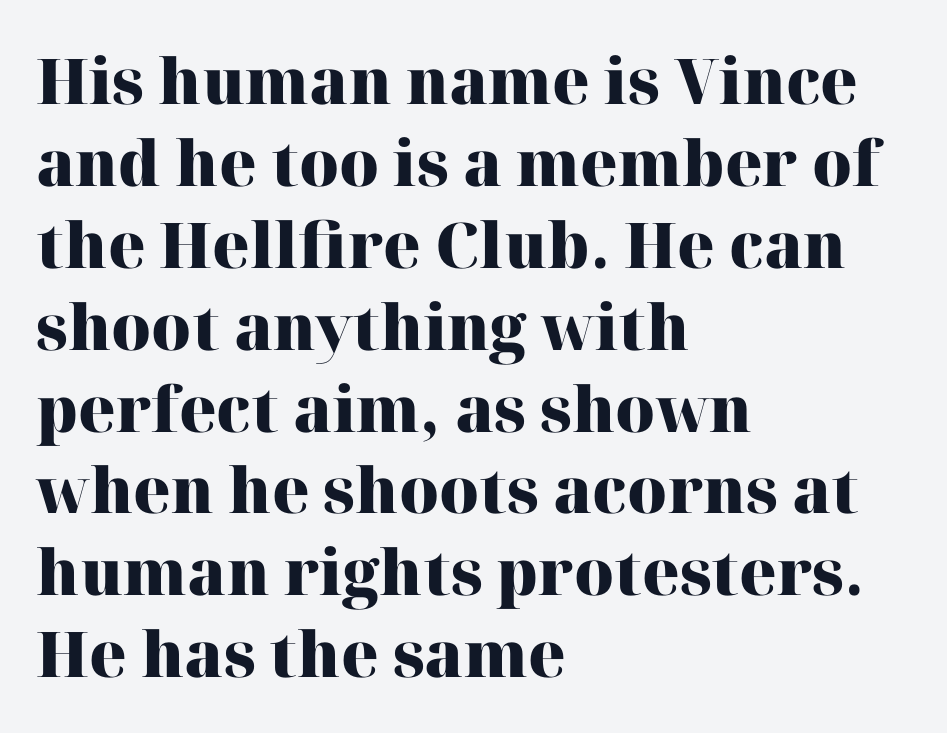
The image shows 63 px heavy serif type, upright; set left-aligned, normal line spacing (1.3x), normal letter spacing, not underlined; high stroke contrast and a medium x-height.
